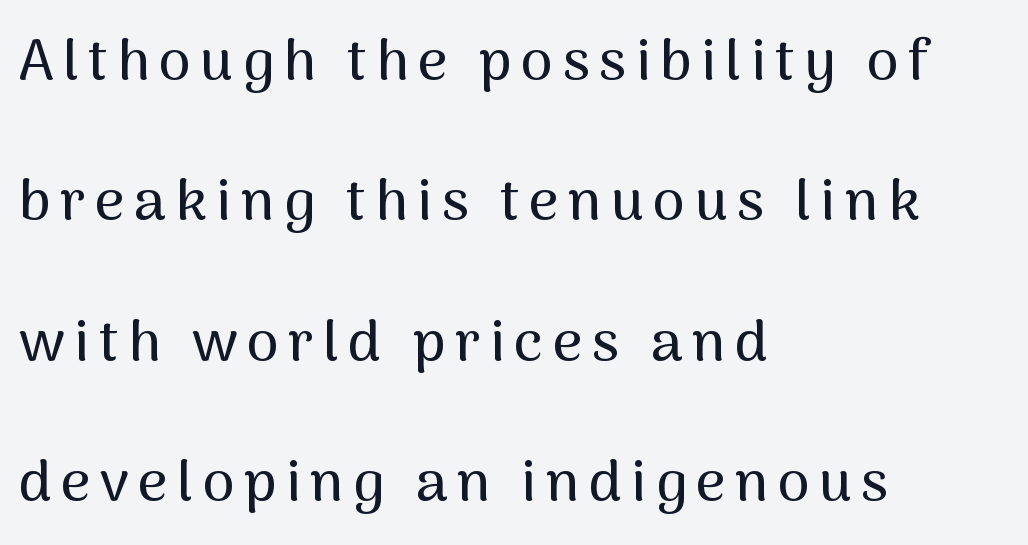
Q: Is the text italic (slanted)? A: No, it is upright.
Q: Is the typeface a serif or a sans-serif typeface? A: Sans-serif.
Q: Is the text underlined? A: No.
Q: How is the paragraph aligned? A: Left-aligned.
Q: Is the spacing between lines tight, normal or loose? A: Loose.
Q: Width (condensed, normal, or wide)? A: Normal.
Q: Stroke contrast? A: Medium.
Q: x-height? A: Medium.
Q: Monospaced? A: No.
